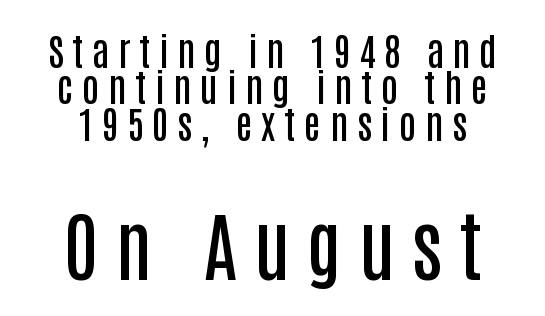
The image shows 75 px semibold, condensed sans-serif type, upright; set centered, tight line spacing (0.96x), unusually wide letter spacing (+0.23 em), not underlined; the second (bottom) block is 1.97x larger; low stroke contrast and a large x-height.
